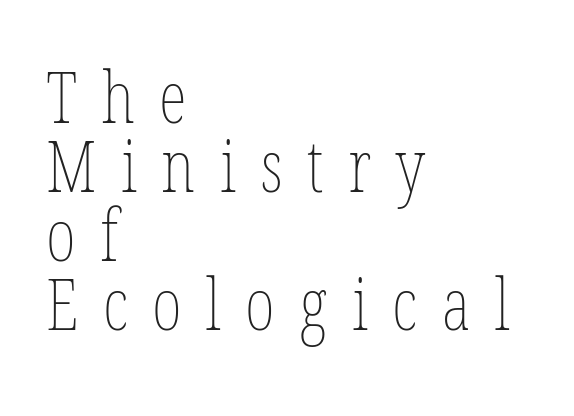
The image shows 72 px thin, condensed type, upright; set left-aligned, tight line spacing (0.96x), unusually wide letter spacing (+0.34 em), not underlined; low stroke contrast and a medium x-height.
